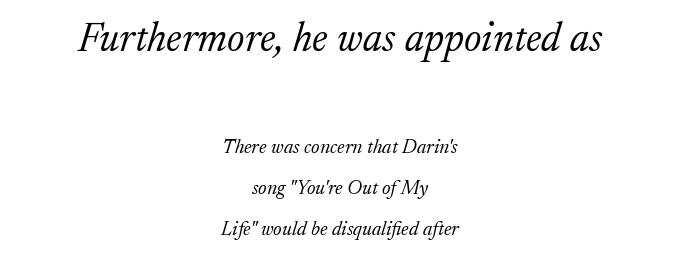
{"serif": "yes", "italic": "yes", "lean": "right", "slant_degrees": 17, "bold": "no", "weight": "light", "width": "normal", "stroke_contrast": "low", "x_height": "medium", "monospaced": "no", "underline": "no", "align": "center", "line_spacing": "loose", "line_spacing_ratio": 2.07, "letter_spacing": "normal", "letter_spacing_em": 0.0, "larger_block": "first", "size_ratio": 2.05, "glyph_px": 41}
